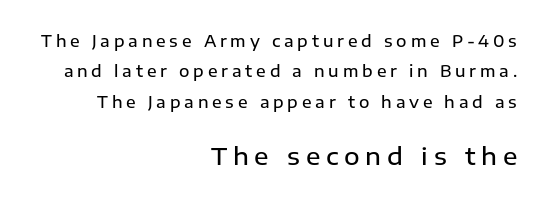
{"italic": "no", "bold": "semi", "underline": "no", "align": "right", "line_spacing": "loose", "line_spacing_ratio": 1.9, "letter_spacing": "wide", "letter_spacing_em": 0.24, "larger_block": "second", "size_ratio": 1.5, "glyph_px": 24}
